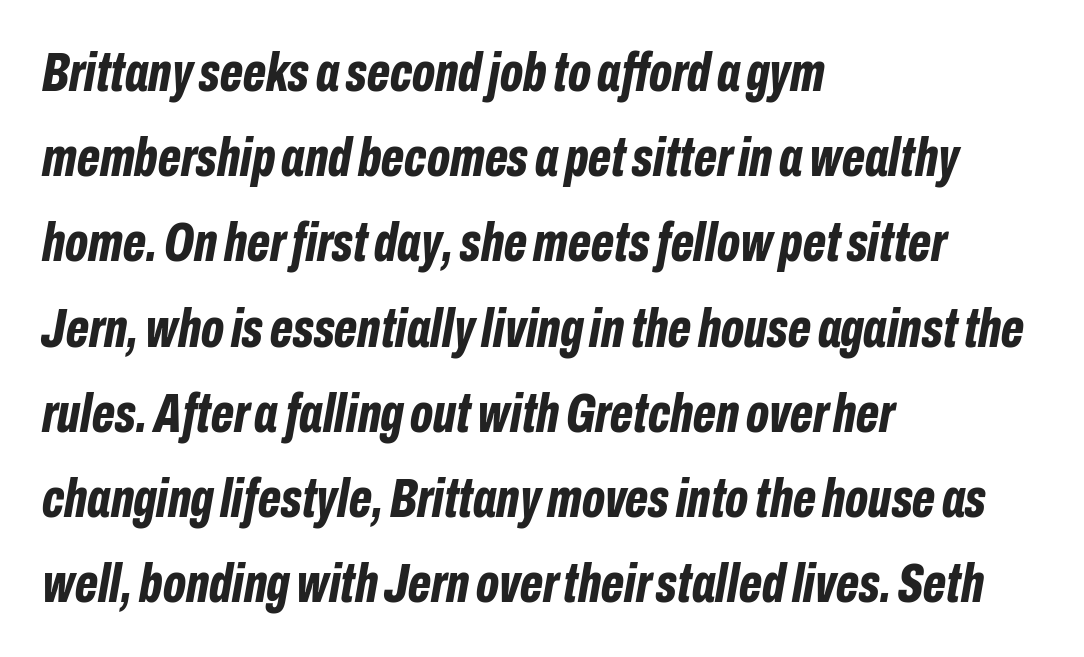
The image shows 55 px bold, condensed type, italic (leaning right); set left-aligned, normal line spacing (1.55x), normal letter spacing, not underlined; low stroke contrast and a medium x-height.
